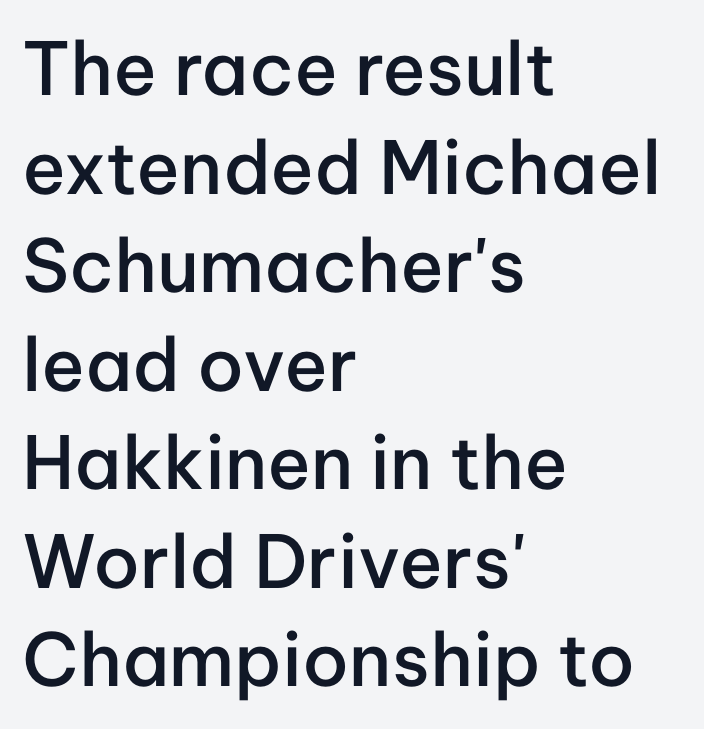
The image shows 73 px semibold sans-serif type, upright; set left-aligned, normal line spacing (1.35x), normal letter spacing, not underlined; low stroke contrast and a medium x-height.
